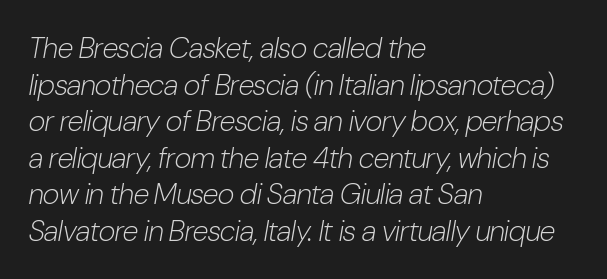
The image shows 29 px light, condensed type, italic (leaning right); set left-aligned, normal line spacing (1.26x), normal letter spacing, not underlined; low stroke contrast and a medium x-height.
